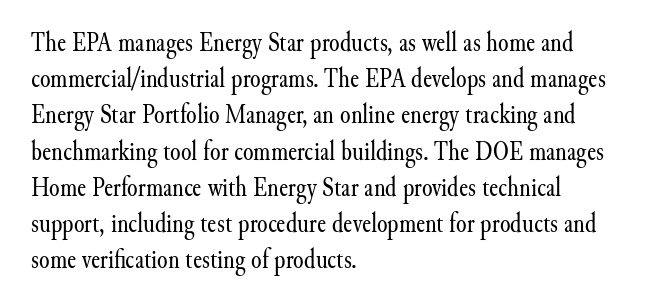
The strokes carry an ordinary text weight at most. Teacher's note: observe the even left margin — that is flush-left alignment. The lines sit at an ordinary, default distance from one another. Does extra space separate the letters? No, they use regular spacing. Posture: vertical. The specimen omits any rule beneath the text block's lines.
